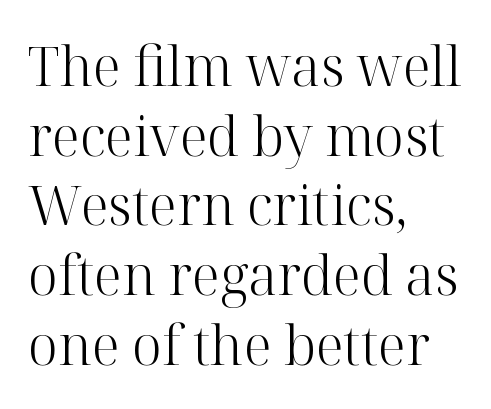
Do the characters align in a grid? No, the font is proportional. Stems here are at most as thick as an everyday book face. What kind of face is this? One with serifs. Each word holds together tightly as a unit, with standard inter-letter gaps.
